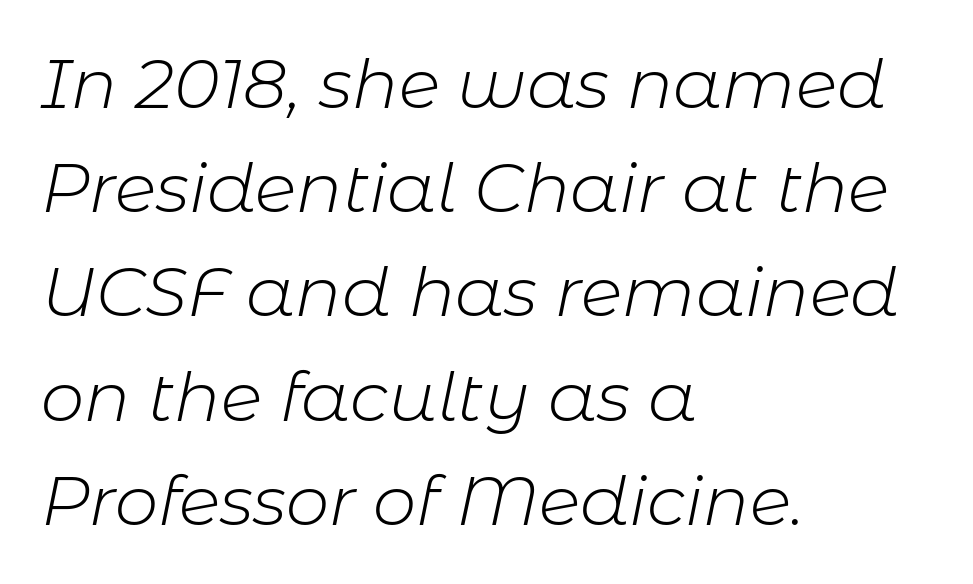
Spacing verdict: proportional, widths tailored to each character. Characters follow at the spacing the type designer built in. In terms of posture, this sample is oblique. Leading matches the norm, producing a regular column.
